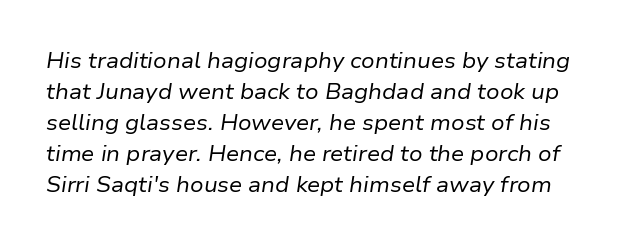
Spacing between characters is what you'd get straight out of the box. Tall strokes in this sample are angled rather than plumb. Each row of text sits above clean, open space. Successive baselines arrive at the customary interval.
